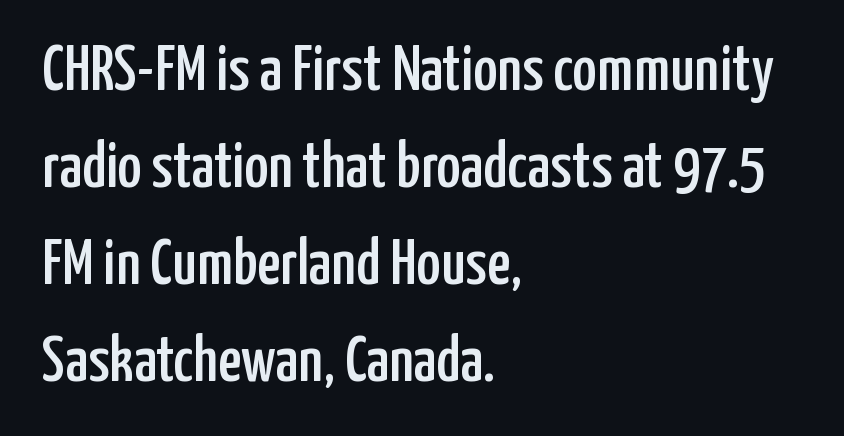
Q: Is the text italic (slanted)? A: No, it is upright.
Q: Is the typeface a serif or a sans-serif typeface? A: Sans-serif.
Q: Is the text underlined? A: No.
Q: How is the paragraph aligned? A: Left-aligned.
Q: Is the spacing between letters normal or unusually wide? A: Normal.
Q: Is the spacing between lines tight, normal or loose? A: Normal.
Q: Width (condensed, normal, or wide)? A: Condensed.
Q: Stroke contrast? A: Low.
Q: x-height? A: Medium.
Q: Monospaced? A: No.
